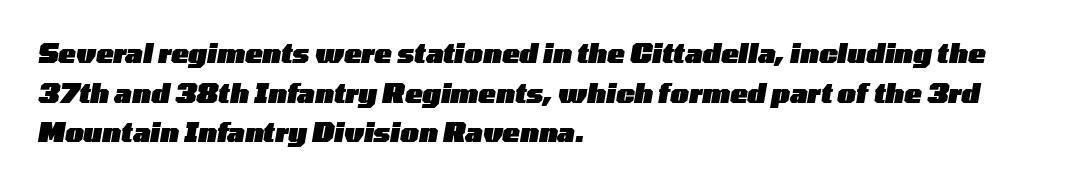
Yep, that's italic — everything's leaning. Does the copy run flush right? No — it runs flush left. The letterforms sit shoulder to shoulder at normal distance. Descenders hang freely into open space.
